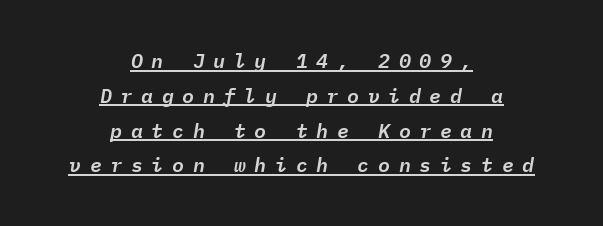
Words appear elongated and porous because spacing is wide. A typographer would call this underscored text. The font's italic variant was chosen for this text. Horizontally, the lines are justified to the midpoint only.
